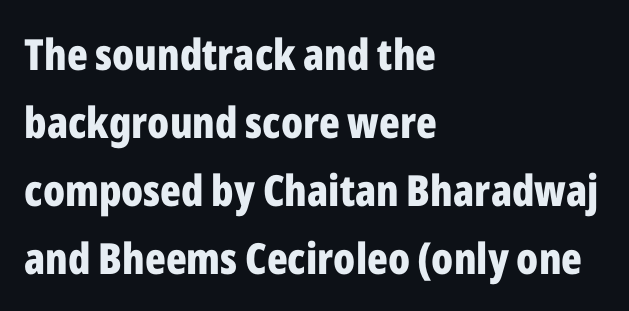
Glyph-to-glyph distance matches everyday printed text. Look at the bottom of the vertical strokes: they stop flat, with no serifs. What's the leading like? Ordinary, nothing unusual. Check under the words: just untouched page.
